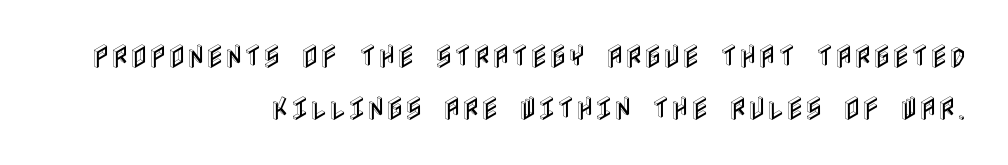
The image shows 26 px text type, upright; set right-aligned, loose line spacing (1.99x), normal letter spacing, not underlined.
